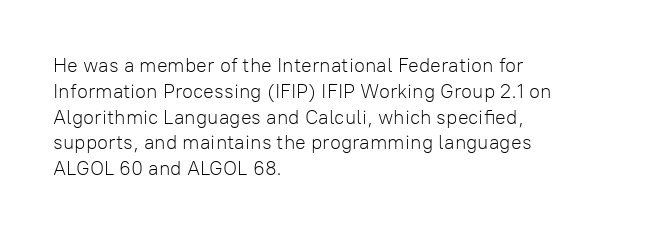
Q: Is the text bold? A: No.
Q: Is the text italic (slanted)? A: No, it is upright.
Q: Is the text underlined? A: No.
Q: How is the paragraph aligned? A: Left-aligned.
Q: Is the spacing between letters normal or unusually wide? A: Normal.
Q: Is the spacing between lines tight, normal or loose? A: Normal.
